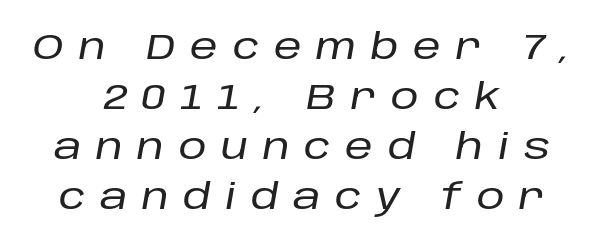
{"italic": "yes", "lean": "right", "slant_degrees": 10, "width": "normal", "stroke_contrast": "low", "x_height": "large", "monospaced": "no", "underline": "no", "align": "center", "line_spacing": "normal", "line_spacing_ratio": 1.43, "letter_spacing": "wide", "letter_spacing_em": 0.42, "glyph_px": 35}
